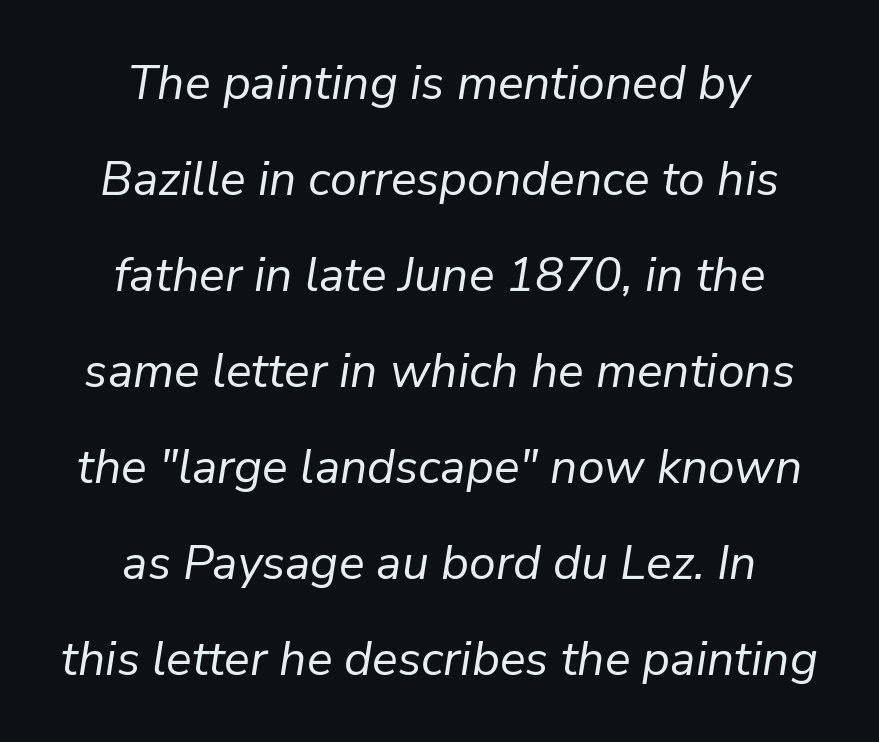
Q: Is the text bold? A: No.
Q: Is the text italic (slanted)? A: Yes, it leans right by about 9 degrees.
Q: Is the text underlined? A: No.
Q: How is the paragraph aligned? A: Centered.
Q: Is the spacing between letters normal or unusually wide? A: Normal.
Q: Is the spacing between lines tight, normal or loose? A: Loose.
Q: Width (condensed, normal, or wide)? A: Normal.
Q: Stroke contrast? A: Low.
Q: x-height? A: Medium.
Q: Monospaced? A: No.
